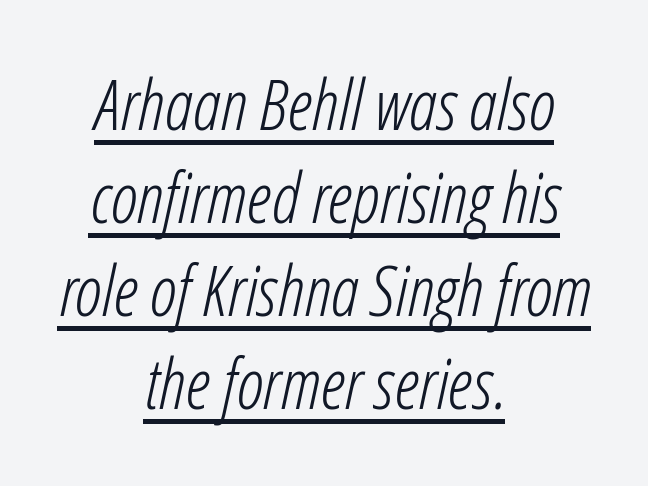
{"italic": "yes", "lean": "right", "slant_degrees": 12, "bold": "no", "weight": "light", "width": "condensed", "stroke_contrast": "low", "x_height": "medium", "monospaced": "no", "underline": "yes", "align": "center", "line_spacing": "normal", "line_spacing_ratio": 1.33, "letter_spacing": "normal", "letter_spacing_em": 0.0, "glyph_px": 70}
